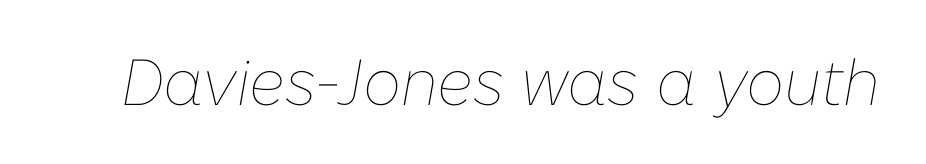
The text carries the slant typical of an italic or oblique font. The gap between lines stays unmarked. Weight: not bold — regular or lighter. Does extra space separate the letters? No, they use regular spacing. Is this a fixed-width face? No — the glyphs have proportional, varying widths.
